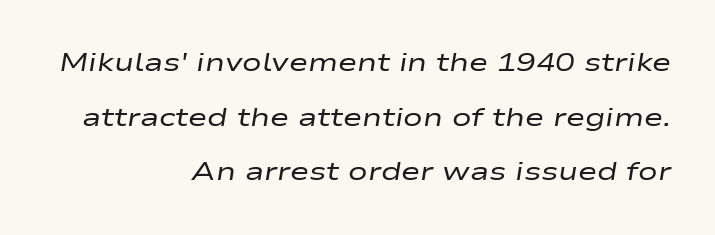
{"italic": "yes", "lean": "right", "slant_degrees": 9, "bold": "no", "underline": "no", "align": "right", "line_spacing": "loose", "line_spacing_ratio": 2.1, "letter_spacing": "normal", "letter_spacing_em": 0.0, "glyph_px": 26}
